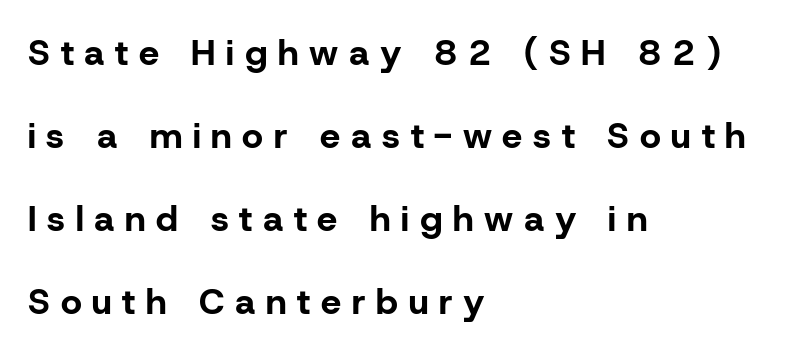
These lines are rendered in a variable-pitch font. Examine the stroke ends and you'll find no serifs. The lettering stays uniformly vertical, giving the passage a roman look. Emphasis by weight is at full strength: bold. The leading is generous, giving the passage an open texture.
